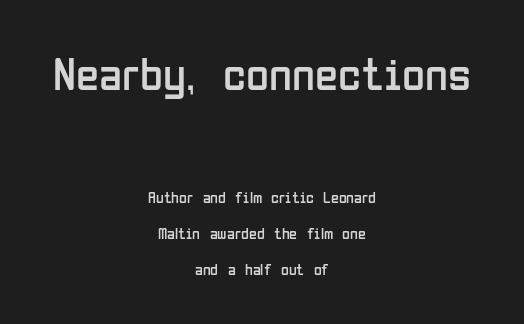
Vertical stems look standard width or narrower in stroke. Ascenders rise straight up at ninety degrees. The passage shown has conventional tracking throughout. To sum up the face: it is a sans, with no serifs.
